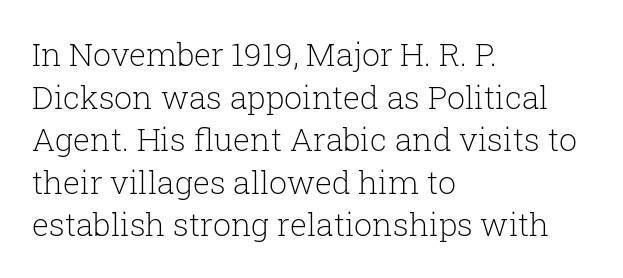
The image shows 32 px light serif type, upright; set left-aligned, normal line spacing (1.33x), normal letter spacing, not underlined; low stroke contrast and a medium x-height.
